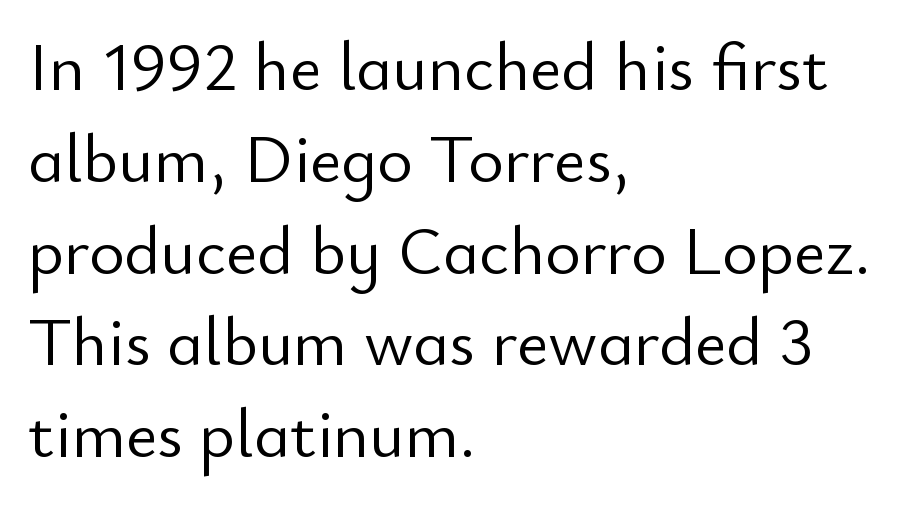
Q: Is the text bold? A: No.
Q: Is the text italic (slanted)? A: No, it is upright.
Q: Is the typeface a serif or a sans-serif typeface? A: Sans-serif.
Q: Is the text underlined? A: No.
Q: How is the paragraph aligned? A: Left-aligned.
Q: Is the spacing between letters normal or unusually wide? A: Normal.
Q: Is the spacing between lines tight, normal or loose? A: Normal.
Q: Width (condensed, normal, or wide)? A: Normal.
Q: Stroke contrast? A: Low.
Q: x-height? A: Small.
Q: Monospaced? A: No.
